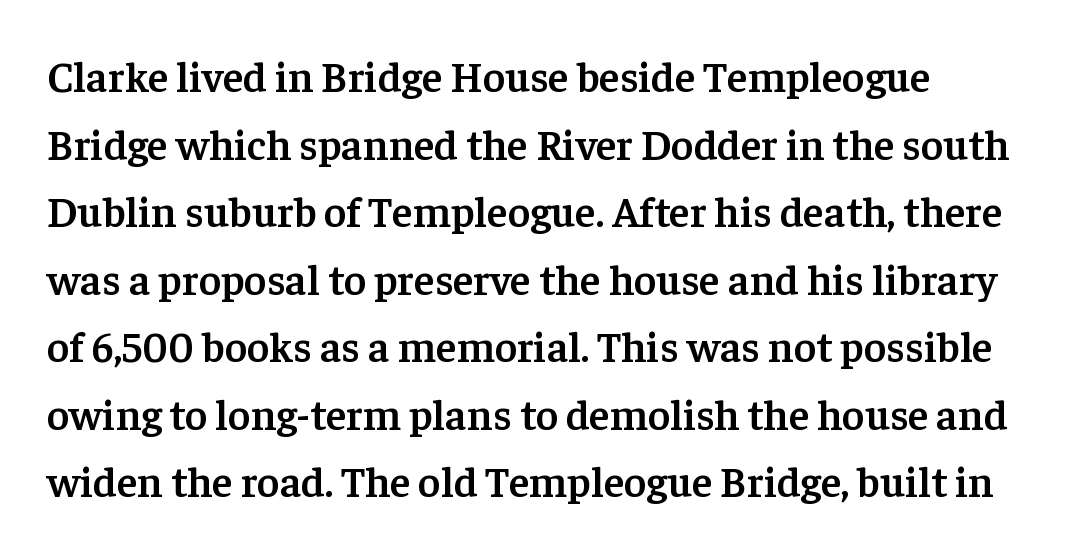
The image shows 43 px semibold serif type, upright; set left-aligned, normal line spacing (1.57x), normal letter spacing, not underlined; low stroke contrast and a medium x-height.
